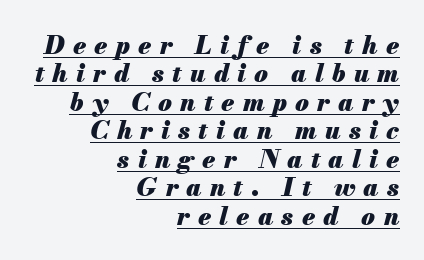
{"italic": "yes", "lean": "right", "slant_degrees": 13, "bold": "yes", "underline": "yes", "align": "right", "line_spacing": "tight", "line_spacing_ratio": 1.14, "letter_spacing": "wide", "letter_spacing_em": 0.33, "glyph_px": 25}
